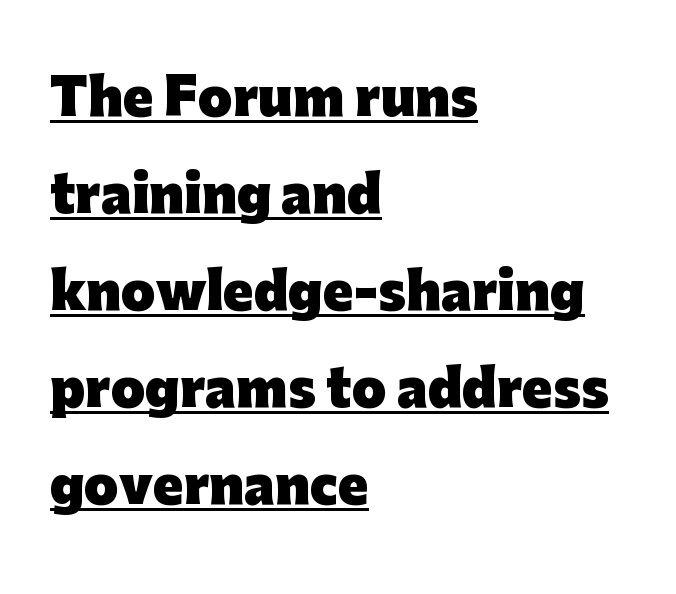
{"serif": "no", "italic": "no", "bold": "yes", "weight": "heavy", "width": "normal", "stroke_contrast": "low", "x_height": "medium", "monospaced": "no", "underline": "yes", "align": "left", "line_spacing": "loose", "line_spacing_ratio": 1.94, "letter_spacing": "normal", "letter_spacing_em": 0.0, "glyph_px": 50}
